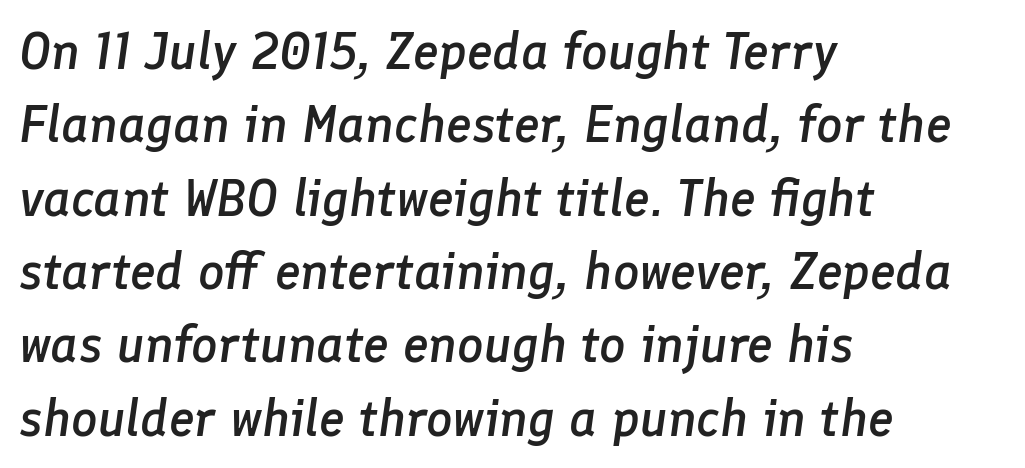
Q: Is the text bold? A: Semi-bold.
Q: Is the text italic (slanted)? A: Yes, it leans right by about 8 degrees.
Q: Is the text underlined? A: No.
Q: How is the paragraph aligned? A: Left-aligned.
Q: Is the spacing between letters normal or unusually wide? A: Normal.
Q: Is the spacing between lines tight, normal or loose? A: Normal.
Q: Width (condensed, normal, or wide)? A: Normal.
Q: Stroke contrast? A: Low.
Q: x-height? A: Medium.
Q: Monospaced? A: No.
